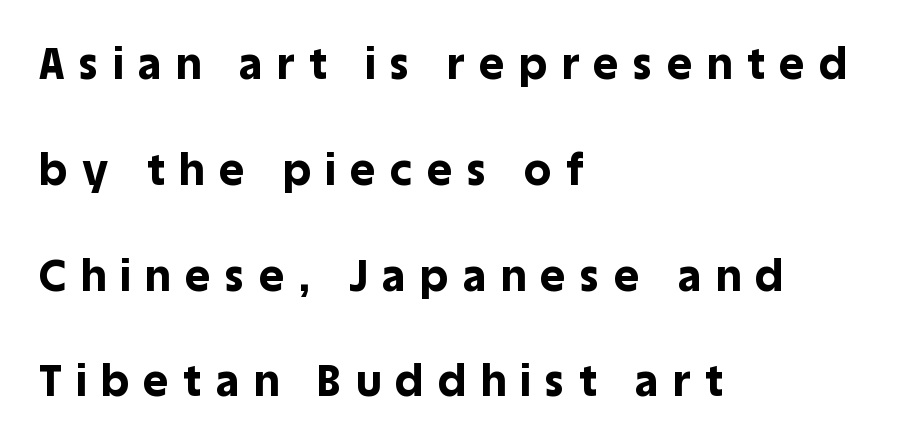
The image shows 43 px bold sans-serif type, upright; set left-aligned, loose line spacing (2.46x), unusually wide letter spacing (+0.35 em), not underlined; a large x-height.
